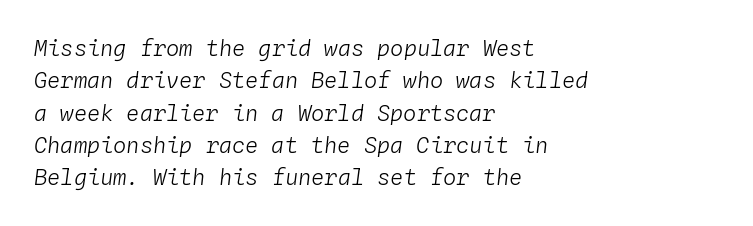
The image shows 22 px text type, italic (leaning right); set left-aligned, normal line spacing (1.47x), normal letter spacing, not underlined.
